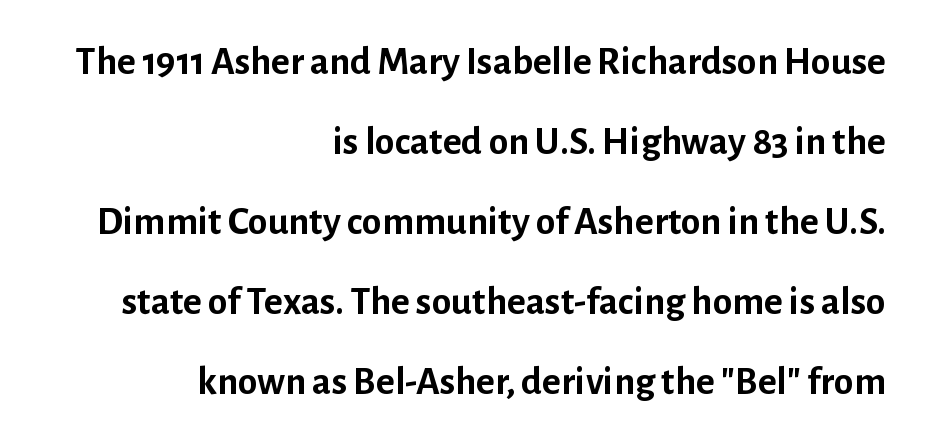
The image shows 40 px semibold sans-serif type, upright; set right-aligned, loose line spacing (2.0x), normal letter spacing, not underlined; low stroke contrast and a medium x-height.
